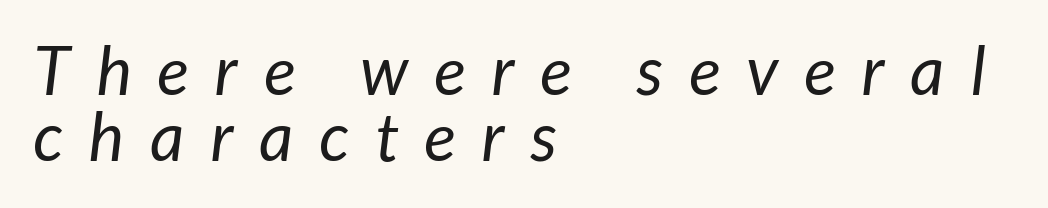
The image shows 67 px regular-weight sans-serif type; set left-aligned, tight line spacing (0.99x), unusually wide letter spacing (+0.39 em), not underlined; low stroke contrast and a medium x-height.
